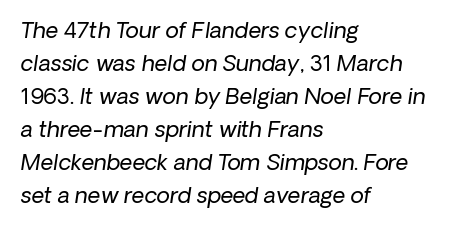
This rendering features lettering with no underline. The vertical gap from one line to the next is medium. These lines are set flush left with a ragged right edge. Default kerning and tracking; the words read as compact shapes. These lines were composed using italics. On a weight scale, this lands at 450 or below.
